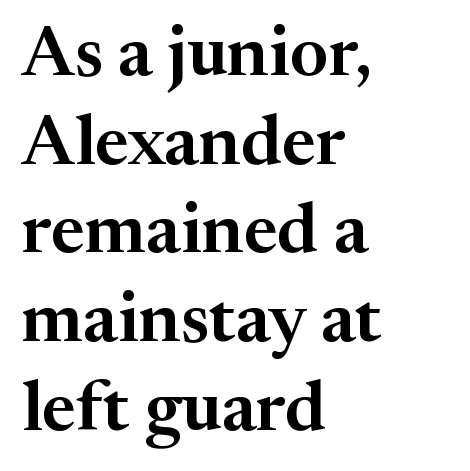
The image shows 71 px serif type, upright; set left-aligned, normal line spacing (1.25x), normal letter spacing, not underlined; medium stroke contrast and a medium x-height.
